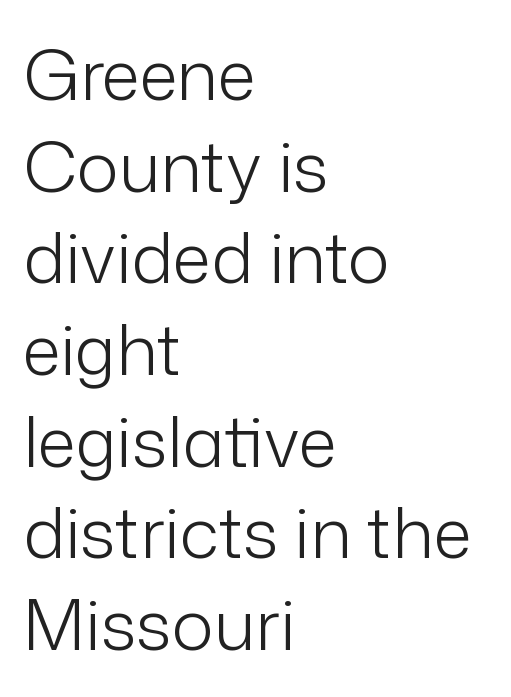
These lines keep a tight, regular rhythm from letter to letter. A typesetter would mark this as roman, not italic. Layout note: lines flush left. The weight would be labelled regular, book, light, or lighter still. Typographically, this falls in the sans-serif category. Plain, unruled lines of type.
